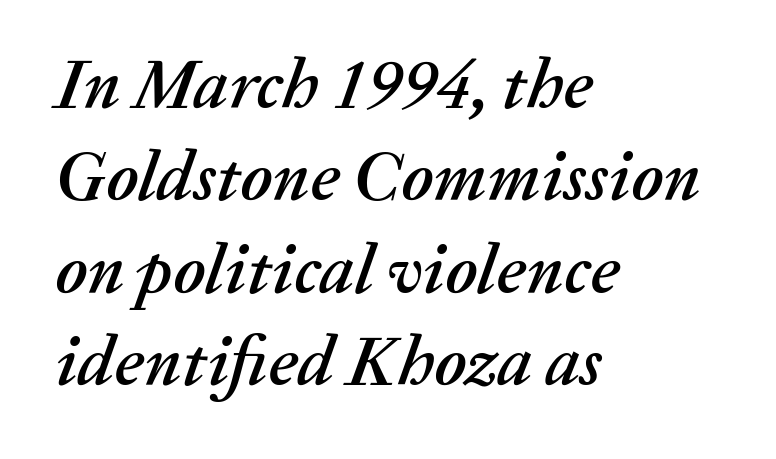
Every row of glyphs begins at an identical x-position on the left. Words float on clear page, feet unadorned. Varying glyph widths throughout — classic text-font behaviour. Posture: slanted. Leading: standard.
